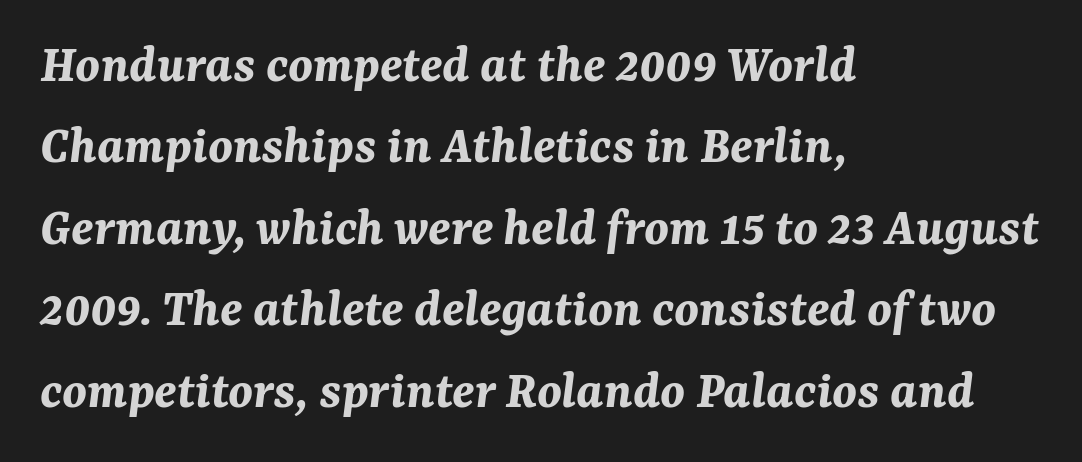
Q: Is the text bold? A: Yes.
Q: Is the text italic (slanted)? A: Yes, it leans right by about 7 degrees.
Q: Is the text underlined? A: No.
Q: How is the paragraph aligned? A: Left-aligned.
Q: Is the spacing between letters normal or unusually wide? A: Normal.
Q: Is the spacing between lines tight, normal or loose? A: Normal.
Q: Width (condensed, normal, or wide)? A: Normal.
Q: Stroke contrast? A: Medium.
Q: x-height? A: Medium.
Q: Monospaced? A: No.
